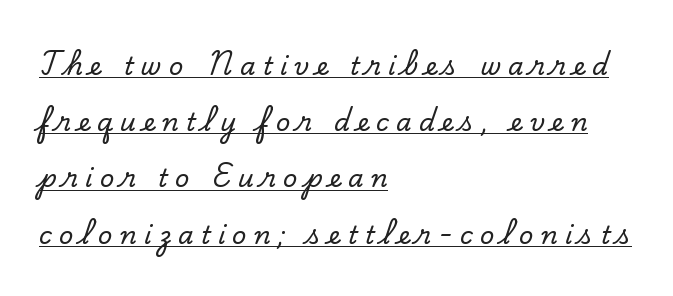
Q: Is the text italic (slanted)? A: Yes.
Q: Is the text underlined? A: Yes.
Q: How is the paragraph aligned? A: Left-aligned.
Q: Is the spacing between letters normal or unusually wide? A: Unusually wide.
Q: Is the spacing between lines tight, normal or loose? A: Loose.
